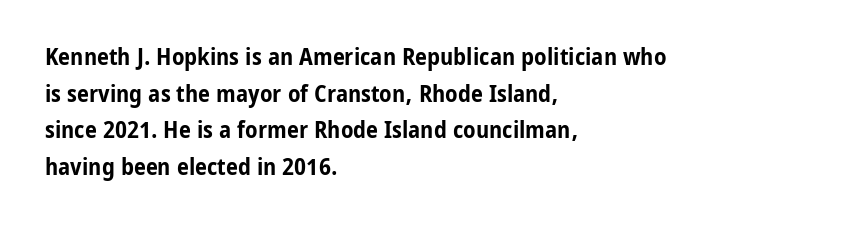
Q: Is the text bold? A: Yes.
Q: Is the text italic (slanted)? A: No, it is upright.
Q: Is the text underlined? A: No.
Q: How is the paragraph aligned? A: Left-aligned.
Q: Is the spacing between letters normal or unusually wide? A: Normal.
Q: Is the spacing between lines tight, normal or loose? A: Normal.
